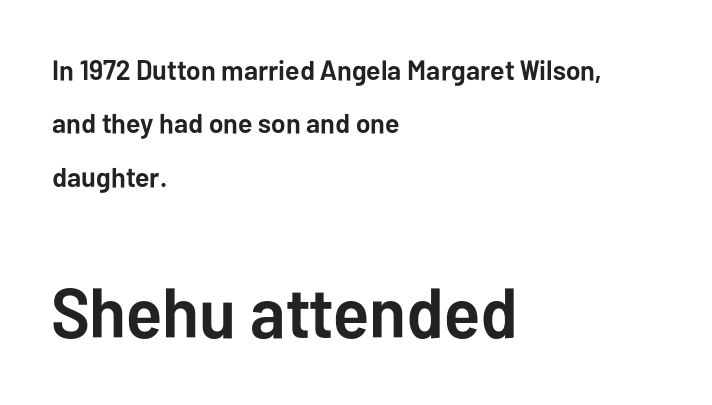
{"serif": "no", "italic": "no", "bold": "yes", "weight": "semibold", "width": "normal", "stroke_contrast": "low", "x_height": "medium", "monospaced": "no", "underline": "no", "align": "left", "line_spacing": "loose", "line_spacing_ratio": 1.91, "letter_spacing": "normal", "letter_spacing_em": 0.0, "larger_block": "second", "size_ratio": 2.5, "glyph_px": 70}
